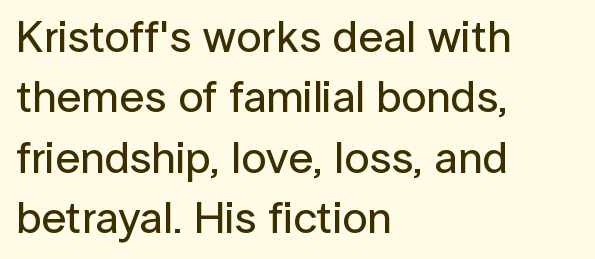
{"serif": "no", "italic": "no", "width": "normal", "stroke_contrast": "low", "x_height": "medium", "monospaced": "no", "underline": "no", "align": "left", "line_spacing": "normal", "line_spacing_ratio": 1.34, "letter_spacing": "normal", "letter_spacing_em": 0.0, "glyph_px": 45}
